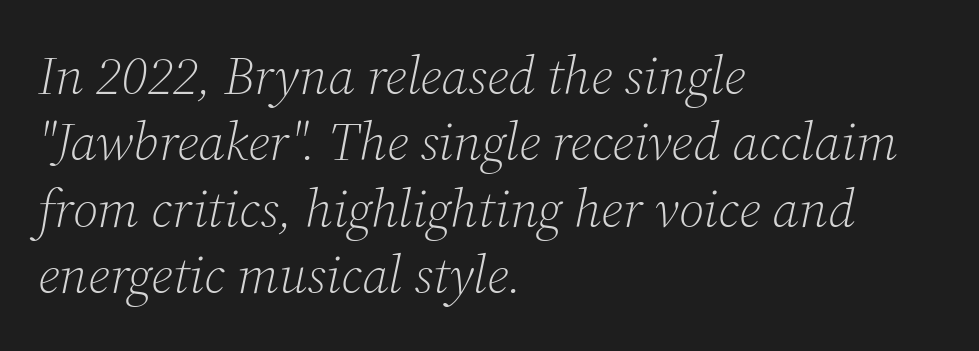
{"serif": "yes", "italic": "yes", "lean": "right", "slant_degrees": 12, "bold": "no", "weight": "light", "width": "normal", "stroke_contrast": "medium", "x_height": "medium", "monospaced": "no", "underline": "no", "align": "left", "line_spacing_ratio": 1.23, "letter_spacing": "normal", "letter_spacing_em": 0.0, "glyph_px": 54}
